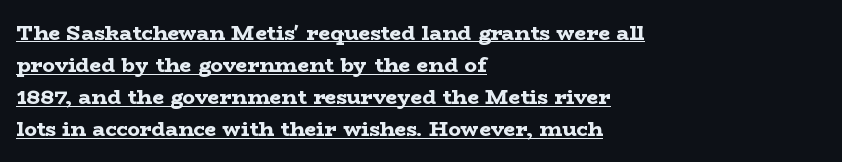
{"italic": "no", "bold": "yes", "underline": "yes", "align": "left", "line_spacing": "normal", "line_spacing_ratio": 1.53, "letter_spacing": "normal", "letter_spacing_em": 0.0, "glyph_px": 21}
